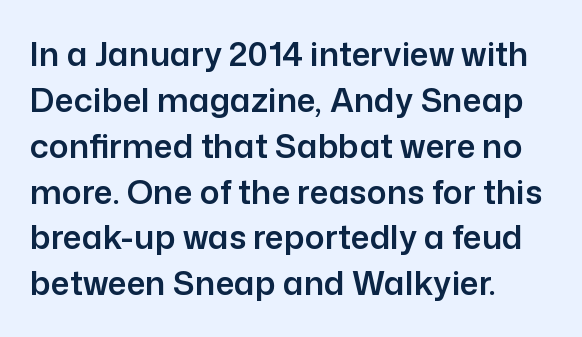
Leftover space on each line is placed entirely after the last word. No word sits above an underline. Regular leading. Inter-character spacing is left at the font's built-in metrics. Think of a printed novel: that variable character pitch is what you see here.
